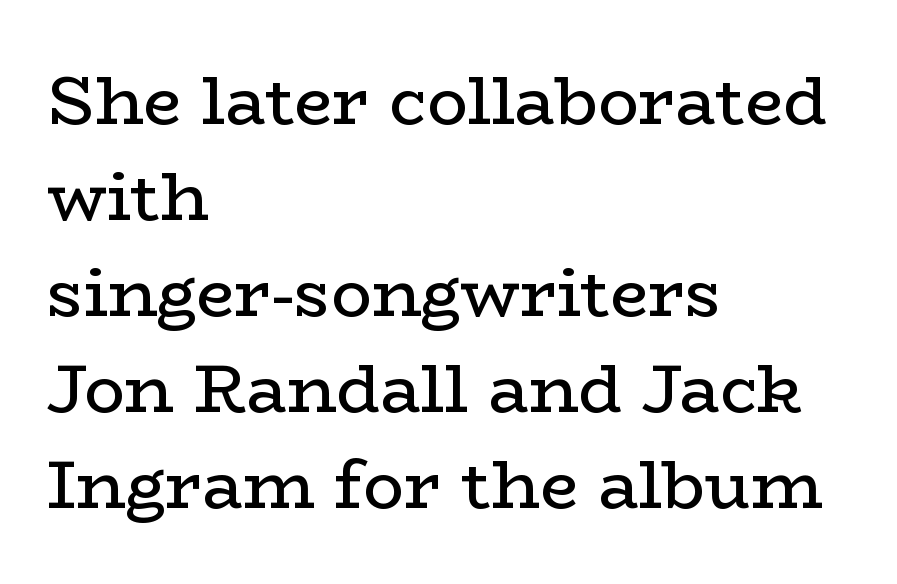
The image shows 68 px regular-weight, wide serif type, upright; set left-aligned, normal line spacing (1.41x), normal letter spacing, not underlined; low stroke contrast and a medium x-height.
